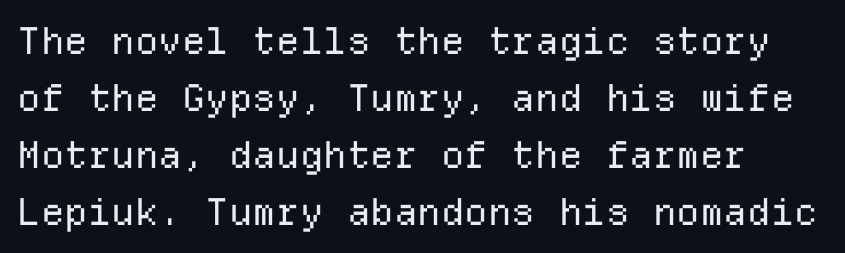
The image shows 37 px regular-weight sans-serif type, upright, monospaced; set normal line spacing (1.54x), normal letter spacing, not underlined; low stroke contrast and a medium x-height.
